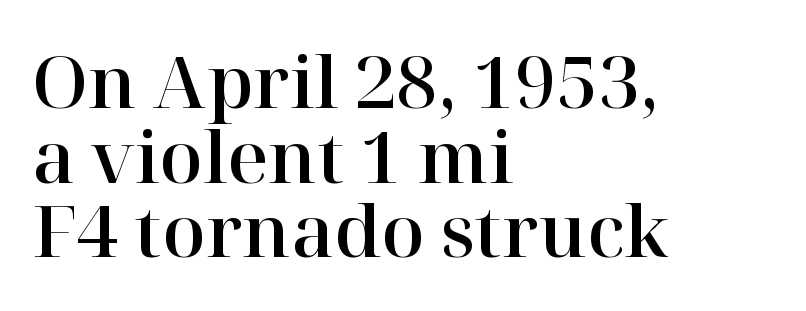
The image shows 71 px serif type, upright; set left-aligned, tight line spacing (1.05x), normal letter spacing, not underlined; high stroke contrast and a medium x-height.
